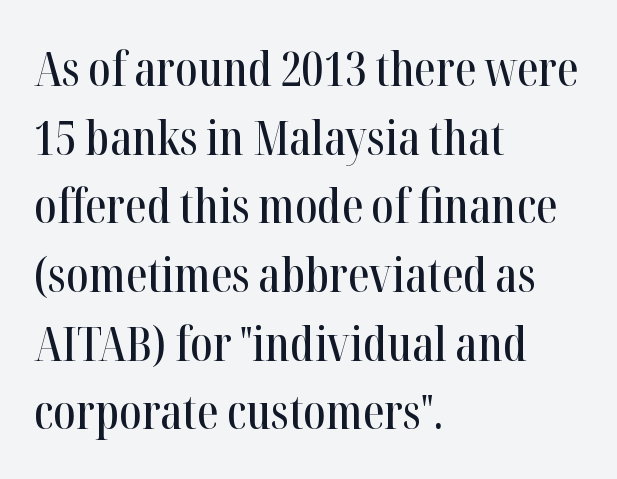
Q: Is the text italic (slanted)? A: No, it is upright.
Q: Is the typeface a serif or a sans-serif typeface? A: Serif.
Q: Is the text underlined? A: No.
Q: How is the paragraph aligned? A: Left-aligned.
Q: Is the spacing between letters normal or unusually wide? A: Normal.
Q: Is the spacing between lines tight, normal or loose? A: Normal.
Q: Width (condensed, normal, or wide)? A: Condensed.
Q: Stroke contrast? A: High.
Q: x-height? A: Medium.
Q: Monospaced? A: No.
